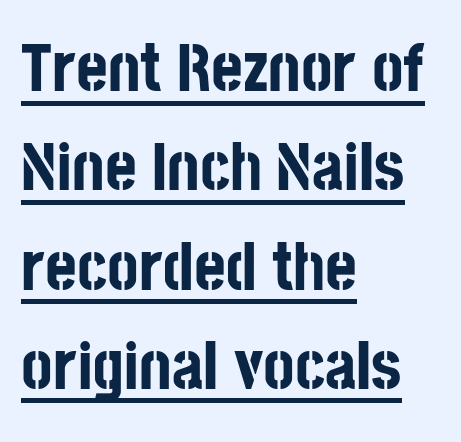
The image shows 68 px bold, condensed sans-serif type, upright; set left-aligned, normal line spacing (1.46x), normal letter spacing, underlined; low stroke contrast and a large x-height.
